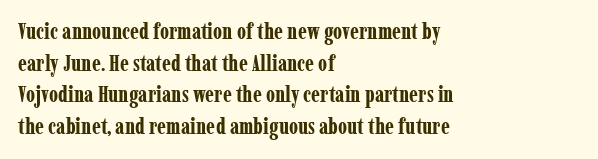
The image shows 22 px bold type, upright; set left-aligned, normal line spacing (1.44x), normal letter spacing, not underlined.
